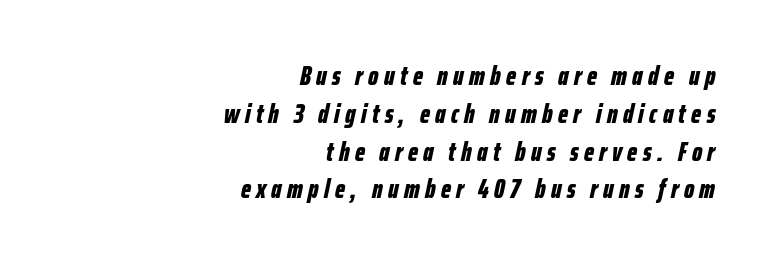
The leading is moderate, giving the passage an even texture. Look at the tracking — it's clearly loosened, letters drifting apart. These lines stack with their right ends in a neat column. It's the slanting kind of type. Summary of weight: heavy, a full bold.
